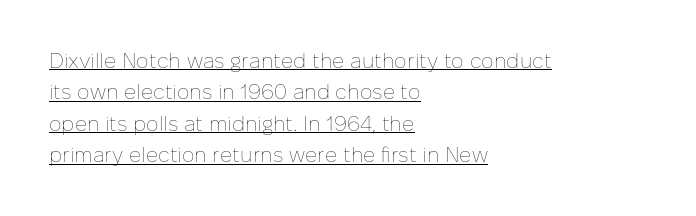
Posture: straight, roman, zero tilt. The specimen includes a rule beneath the text block's lines. A typesetter would call this leading conventional body-copy spacing. The letters sit at their default tracking, neither squeezed nor spread.
